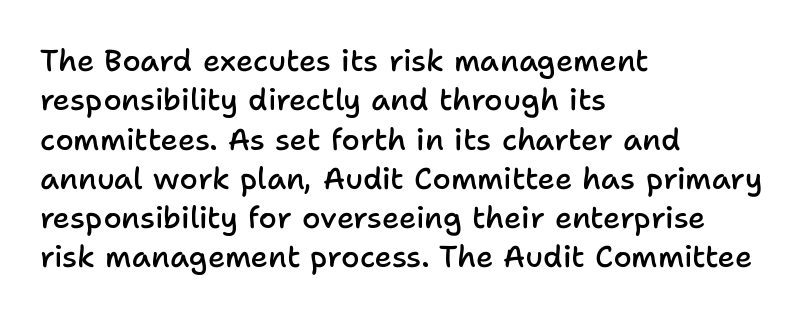
Q: Is the text bold? A: Semi-bold.
Q: Is the text italic (slanted)? A: No, it is upright.
Q: Is the typeface a serif or a sans-serif typeface? A: Sans-serif.
Q: Is the text underlined? A: No.
Q: How is the paragraph aligned? A: Left-aligned.
Q: Is the spacing between letters normal or unusually wide? A: Normal.
Q: Is the spacing between lines tight, normal or loose? A: Normal.
Q: Width (condensed, normal, or wide)? A: Normal.
Q: Stroke contrast? A: Low.
Q: x-height? A: Medium.
Q: Monospaced? A: No.
